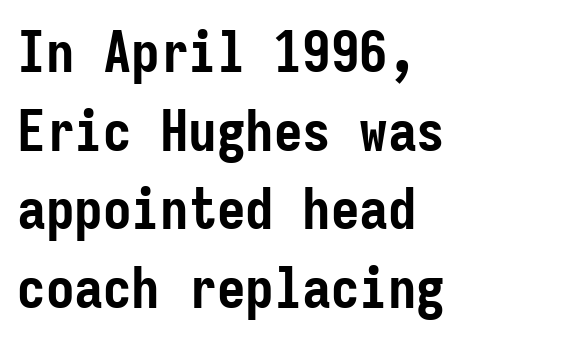
Q: Is the text bold? A: Yes.
Q: Is the text italic (slanted)? A: No, it is upright.
Q: Is the typeface a serif or a sans-serif typeface? A: Sans-serif.
Q: Is the text underlined? A: No.
Q: How is the paragraph aligned? A: Left-aligned.
Q: Is the spacing between letters normal or unusually wide? A: Normal.
Q: Is the spacing between lines tight, normal or loose? A: Normal.
Q: Width (condensed, normal, or wide)? A: Condensed.
Q: Stroke contrast? A: Low.
Q: x-height? A: Medium.
Q: Monospaced? A: Yes.
